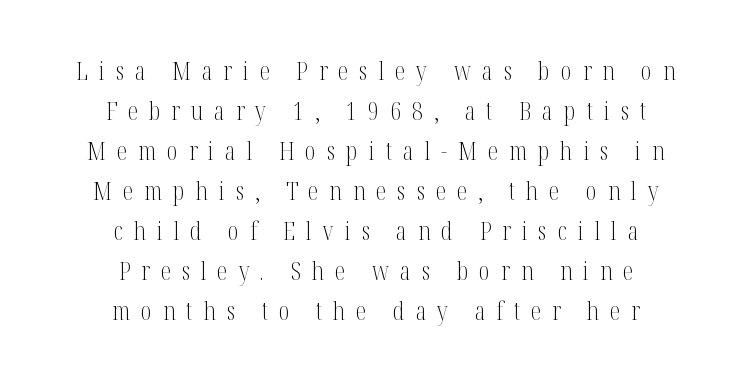
Q: Is the text bold? A: No.
Q: Is the text italic (slanted)? A: No, it is upright.
Q: Is the text underlined? A: No.
Q: How is the paragraph aligned? A: Centered.
Q: Is the spacing between letters normal or unusually wide? A: Unusually wide.
Q: Is the spacing between lines tight, normal or loose? A: Normal.
